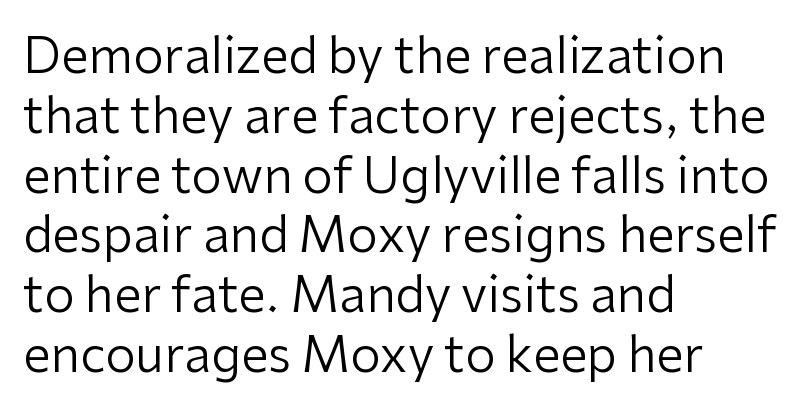
{"serif": "no", "italic": "no", "bold": "no", "weight": "regular", "width": "normal", "stroke_contrast": "low", "x_height": "medium", "monospaced": "no", "underline": "no", "align": "left", "line_spacing_ratio": 1.22, "letter_spacing": "normal", "letter_spacing_em": 0.0, "glyph_px": 49}
